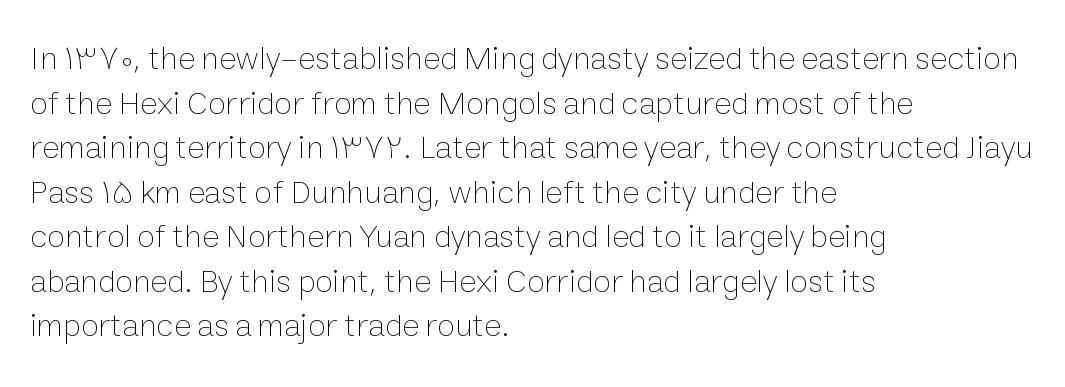
Q: Is the text bold? A: No.
Q: Is the text italic (slanted)? A: No, it is upright.
Q: Is the text underlined? A: No.
Q: How is the paragraph aligned? A: Left-aligned.
Q: Is the spacing between letters normal or unusually wide? A: Normal.
Q: Is the spacing between lines tight, normal or loose? A: Normal.
Q: Width (condensed, normal, or wide)? A: Normal.
Q: Stroke contrast? A: Low.
Q: x-height? A: Medium.
Q: Monospaced? A: No.
